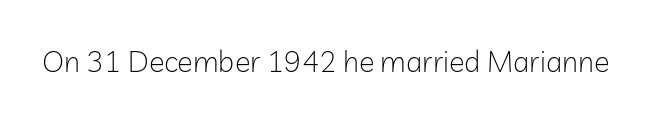
{"serif": "no", "italic": "no", "bold": "no", "weight": "light", "width": "normal", "stroke_contrast": "low", "x_height": "medium", "monospaced": "no", "underline": "no", "letter_spacing": "normal", "letter_spacing_em": 0.0, "glyph_px": 29}
